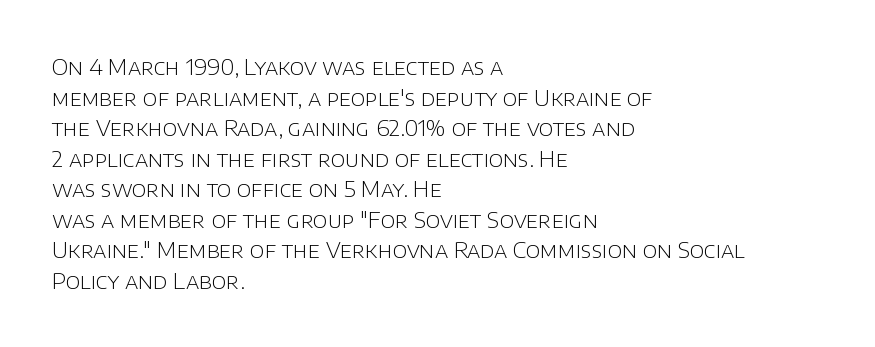
Here the glyphs are tracked normally, forming tight word shapes. This sample keeps an unexceptional amount of space between lines. Every character sits straight up, as roman type does. Each stroke keeps to a modest, everyday thickness or less. This rendering uses left alignment, leaving the right contour irregular. Descenders are the only things crossing below the line.
